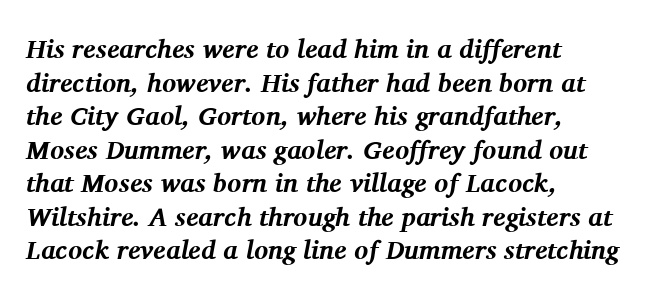
The image shows 26 px bold type, italic (leaning right); set left-aligned, normal line spacing (1.29x), normal letter spacing, not underlined.
